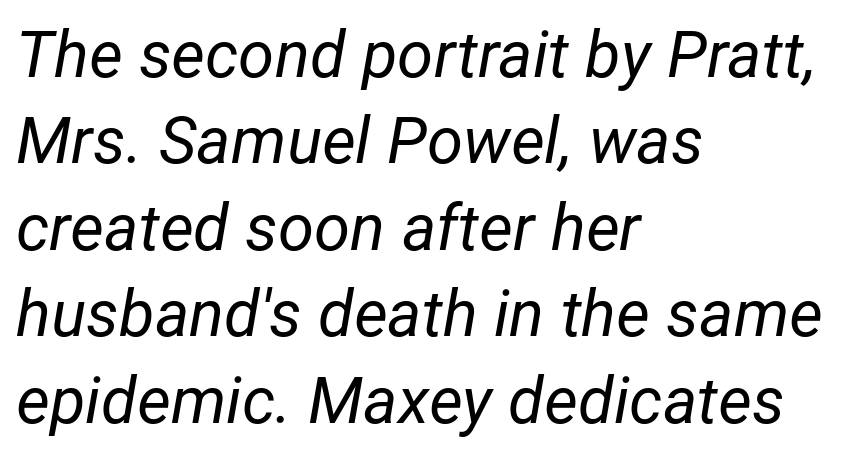
{"italic": "yes", "lean": "right", "slant_degrees": 12, "bold": "no", "weight": "regular", "width": "normal", "stroke_contrast": "low", "x_height": "medium", "monospaced": "no", "underline": "no", "align": "left", "line_spacing": "normal", "line_spacing_ratio": 1.33, "letter_spacing": "normal", "letter_spacing_em": 0.0, "glyph_px": 65}
